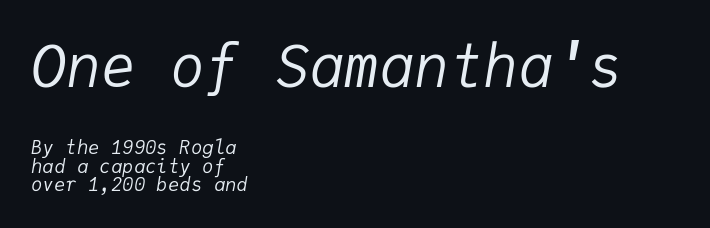
Q: Is the text bold? A: No.
Q: Is the text italic (slanted)? A: Yes, it leans right by about 9 degrees.
Q: Is the text underlined? A: No.
Q: How is the paragraph aligned? A: Left-aligned.
Q: Is the spacing between letters normal or unusually wide? A: Normal.
Q: Is the spacing between lines tight, normal or loose? A: Tight.
Q: Which block of text is set in a larger size, the first (top) or the second (bottom)? A: The first (top) one.
Q: Width (condensed, normal, or wide)? A: Normal.
Q: Stroke contrast? A: Low.
Q: x-height? A: Medium.
Q: Monospaced? A: Yes.
